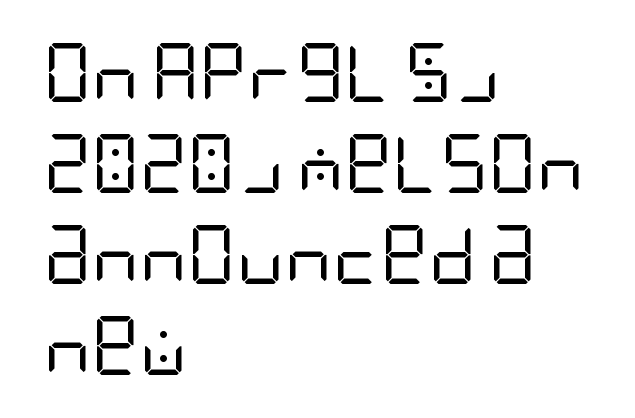
{"serif": "no", "italic": "no", "bold": "no", "weight": "regular", "width": "condensed", "stroke_contrast": "low", "x_height": "large", "underline": "no", "align": "left", "line_spacing": "normal", "line_spacing_ratio": 1.54, "letter_spacing": "normal", "letter_spacing_em": 0.0, "glyph_px": 59}
